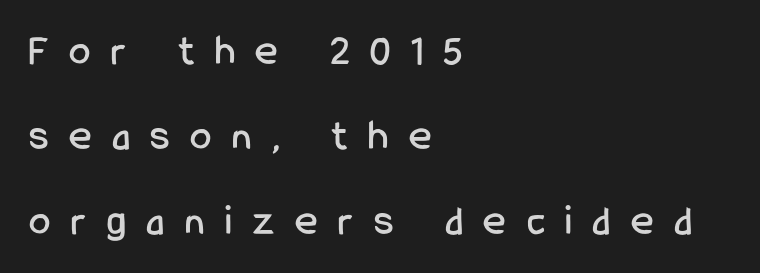
The image shows 43 px condensed sans-serif type, upright; set left-aligned, loose line spacing (1.98x), unusually wide letter spacing (+0.48 em), not underlined; low stroke contrast and a medium x-height.
